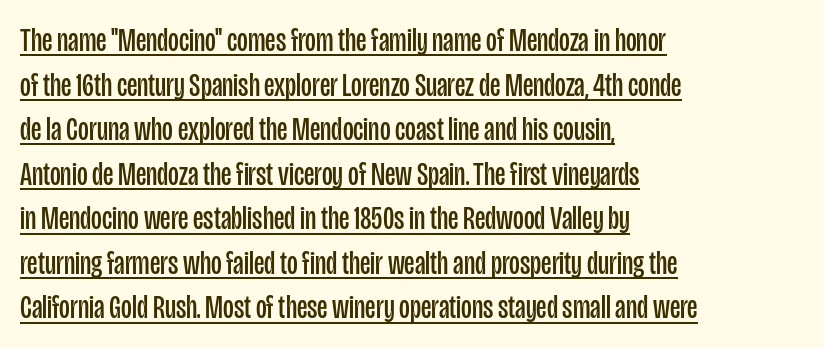
Vertically, the passage feels balanced, rows spaced as you'd expect. The glyphs are accompanied by a horizontal stroke just below them. Weight: in the light-to-regular range. This sample uses an upright cut, with every glyph sitting square on the baseline. Unlike a traditional serif, this face leaves its strokes unadorned. Where is the straight margin? On the left.
